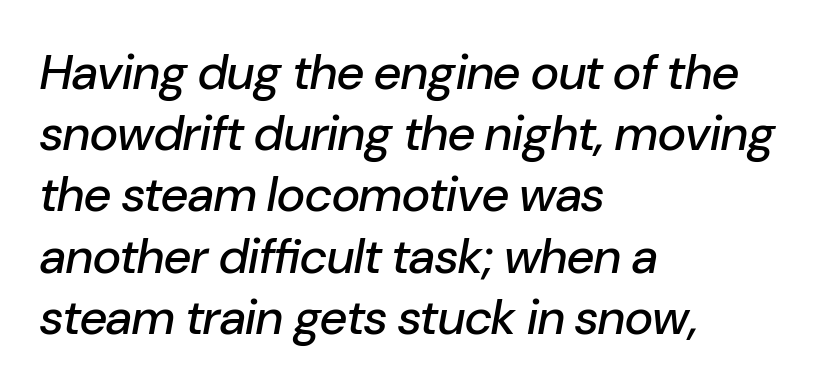
Q: Is the text italic (slanted)? A: Yes, it leans right by about 10 degrees.
Q: Is the text underlined? A: No.
Q: How is the paragraph aligned? A: Left-aligned.
Q: Is the spacing between letters normal or unusually wide? A: Normal.
Q: Is the spacing between lines tight, normal or loose? A: Normal.
Q: Width (condensed, normal, or wide)? A: Normal.
Q: Stroke contrast? A: Low.
Q: x-height? A: Medium.
Q: Monospaced? A: No.
